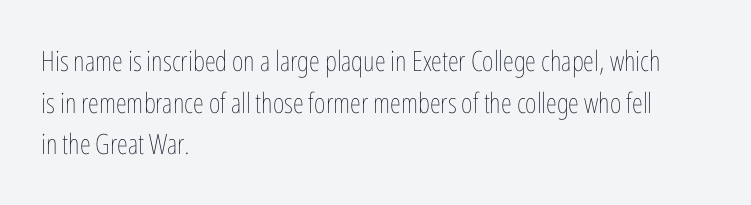
Q: Is the text bold? A: No.
Q: Is the text italic (slanted)? A: No, it is upright.
Q: Is the text underlined? A: No.
Q: How is the paragraph aligned? A: Left-aligned.
Q: Is the spacing between letters normal or unusually wide? A: Normal.
Q: Is the spacing between lines tight, normal or loose? A: Normal.
Q: Width (condensed, normal, or wide)? A: Condensed.
Q: Stroke contrast? A: Low.
Q: x-height? A: Medium.
Q: Monospaced? A: No.
